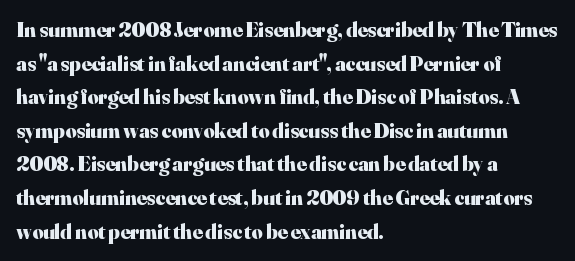
This sample uses plain, unmodified letter spacing. The lines are quadded left. If you measured baseline to baseline, you'd find a middling distance. A dark, heavy texture on the line: the type is bold. Unmarked baselines from the first word to the last.
